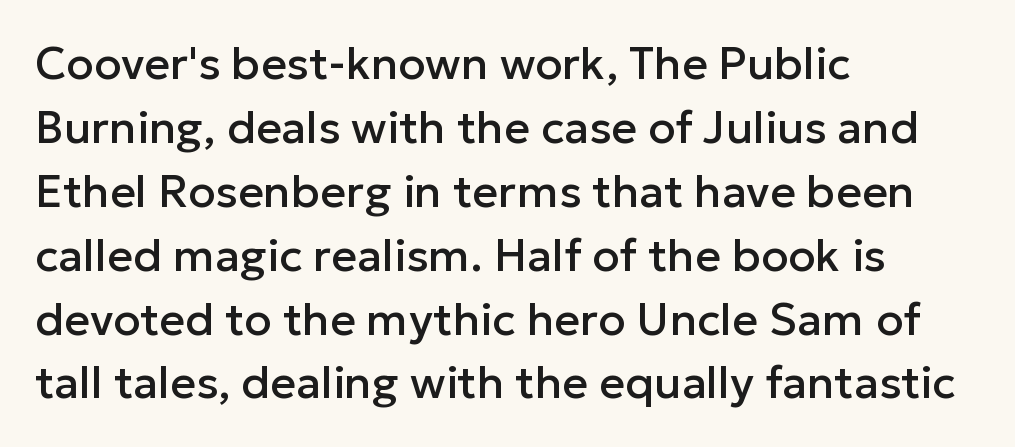
Q: Is the text italic (slanted)? A: No, it is upright.
Q: Is the typeface a serif or a sans-serif typeface? A: Sans-serif.
Q: Is the text underlined? A: No.
Q: How is the paragraph aligned? A: Left-aligned.
Q: Is the spacing between letters normal or unusually wide? A: Normal.
Q: Is the spacing between lines tight, normal or loose? A: Normal.
Q: Width (condensed, normal, or wide)? A: Normal.
Q: Stroke contrast? A: Low.
Q: x-height? A: Medium.
Q: Monospaced? A: No.
